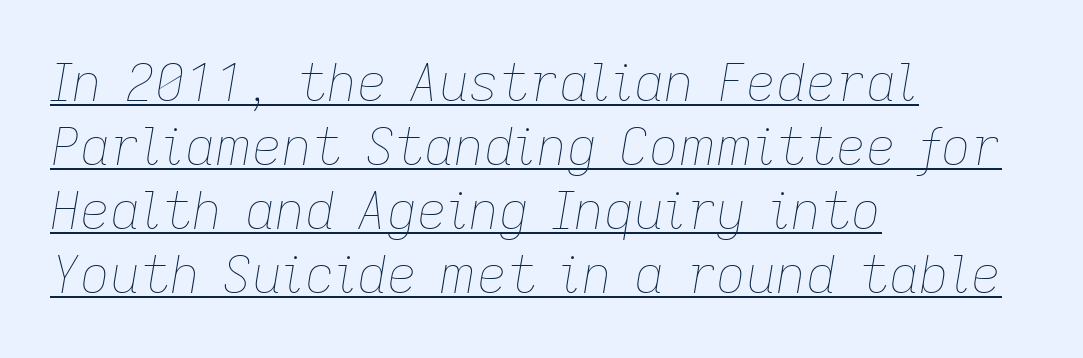
Somebody hit Ctrl+U on this one — the words are underlined. Each letter keeps its own natural width here, so spacing adapts to shape. Compared with ordinary roman type, these characters are visibly tilted. There is no visible air inserted between adjacent glyphs.
